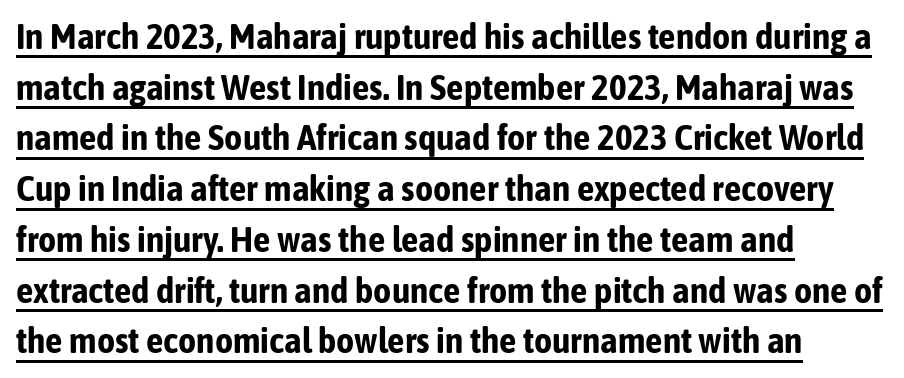
Rows of type keep a routine distance in the vertical direction. The ragged edge is on the right, which tells us the setting is flush left. Compared with an ordinary text face, these strokes are far heavier — a full bold. Underlined type. A sans-serif font was chosen for this passage. The letters advance in unequal steps, a hallmark of proportional type.
